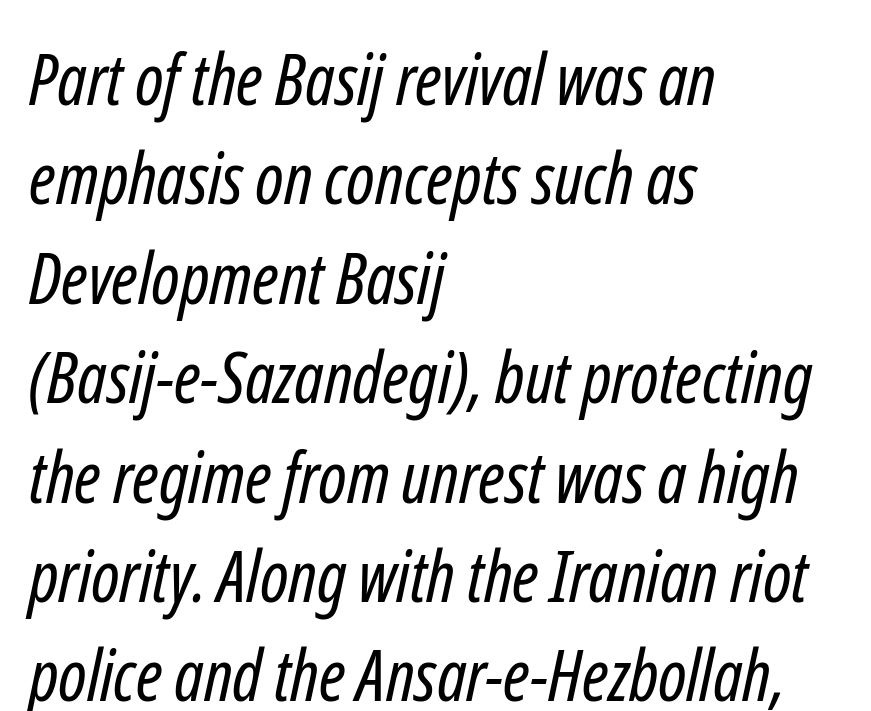
Q: Is the text bold? A: No.
Q: Is the typeface a serif or a sans-serif typeface? A: Sans-serif.
Q: Is the text underlined? A: No.
Q: How is the paragraph aligned? A: Left-aligned.
Q: Is the spacing between letters normal or unusually wide? A: Normal.
Q: Is the spacing between lines tight, normal or loose? A: Normal.
Q: Width (condensed, normal, or wide)? A: Condensed.
Q: Stroke contrast? A: Low.
Q: x-height? A: Medium.
Q: Monospaced? A: No.
